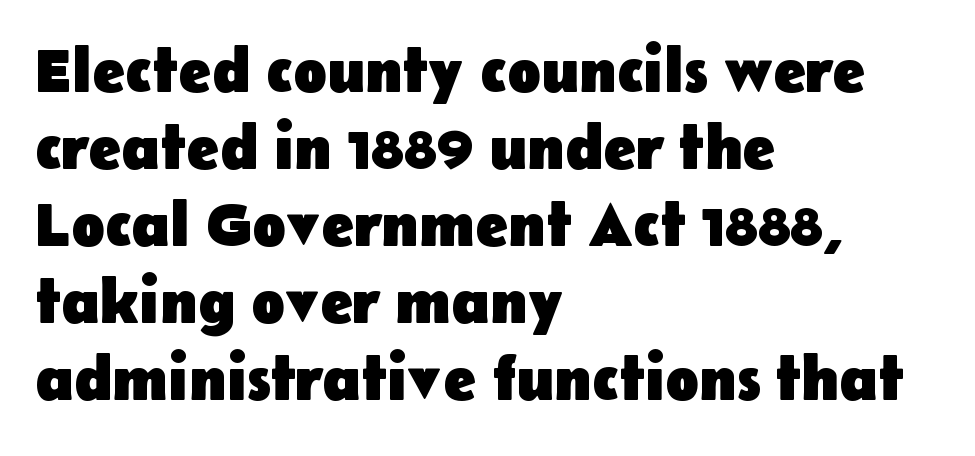
Descenders are the only things crossing below the line. Quick note: not italic, upright. These lines carry a lot of weight — the face is fully bold. These lines are rendered in a variable-pitch font. Which margin do the lines hug? The left one — the right edge is uneven.
